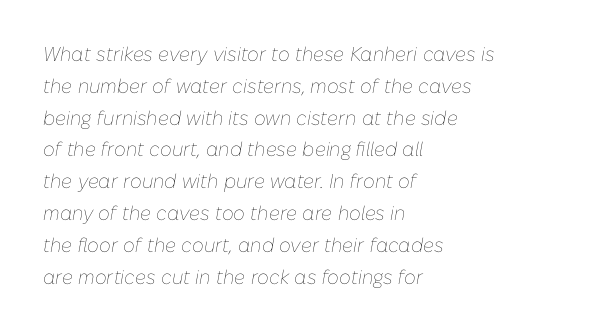
Is the block centered? No — it sits flush against the left margin. Compared with typical paragraphs, the rows here are spaced about the same. Emphasis-style slanted type is in use. Descenders are the only things crossing below the line. Caption: face not bold, strokes unweighted.
